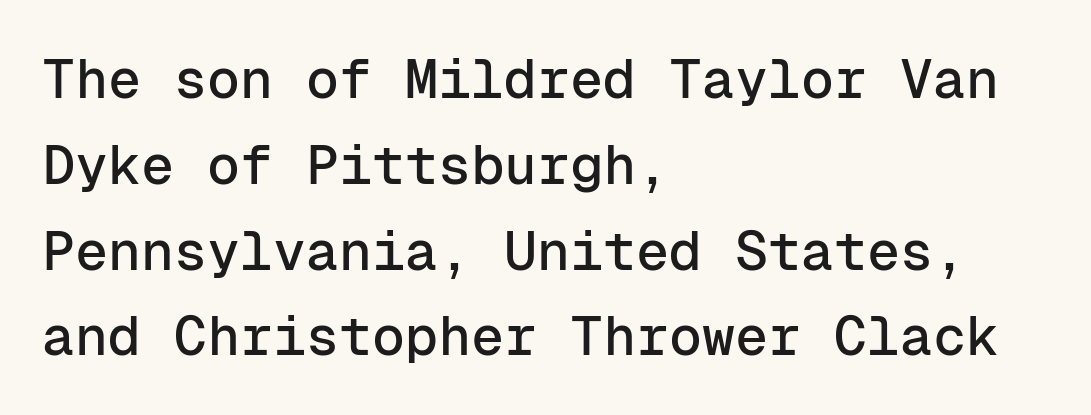
Only glyphs here, with clear space below each row. The lines are quadded left. A typesetter would call this leading conventional body-copy spacing. The face used here is monospaced, like something from a code editor. The gaps between neighbouring characters are ordinary and unremarkable.
